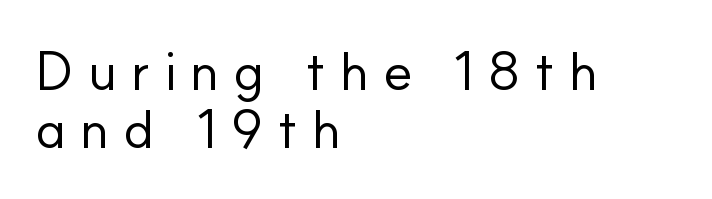
{"serif": "no", "italic": "no", "bold": "no", "weight": "regular", "width": "normal", "stroke_contrast": "low", "x_height": "small", "monospaced": "no", "underline": "no", "align": "left", "line_spacing": "tight", "line_spacing_ratio": 1.06, "letter_spacing": "wide", "letter_spacing_em": 0.25, "glyph_px": 55}
